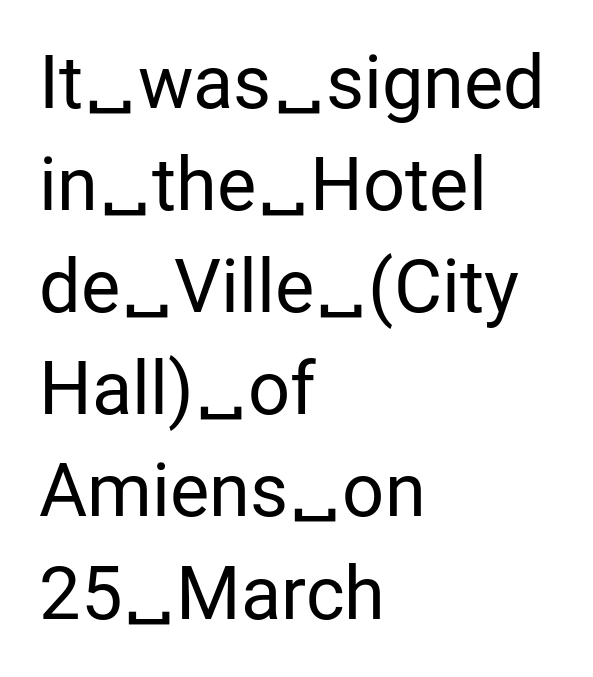
The rendering keeps characters at their native spacing. Proportional: the letters do not fall into vertical columns. These lines stack with their left ends in a neat column. This block has exactly the height ordinary leading produces. Beneath every word, the page is bare.
